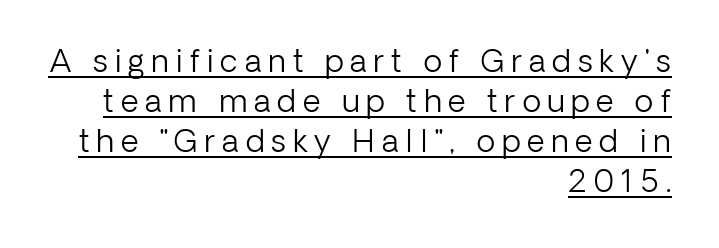
{"serif": "no", "italic": "no", "bold": "no", "weight": "light", "width": "normal", "stroke_contrast": "low", "x_height": "medium", "monospaced": "no", "underline": "yes", "align": "right", "line_spacing": "normal", "line_spacing_ratio": 1.29, "letter_spacing": "wide", "letter_spacing_em": 0.22, "glyph_px": 31}
